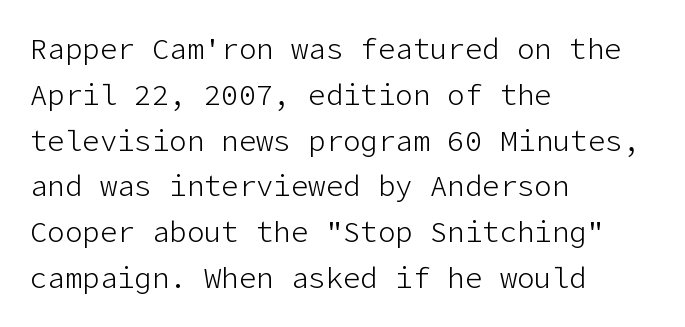
Type style note: lacks serifs. The typography opts for an upright posture over an oblique one. Is this a heavy cut? Hardly; it is regular or lighter. Quick note: underline off.
